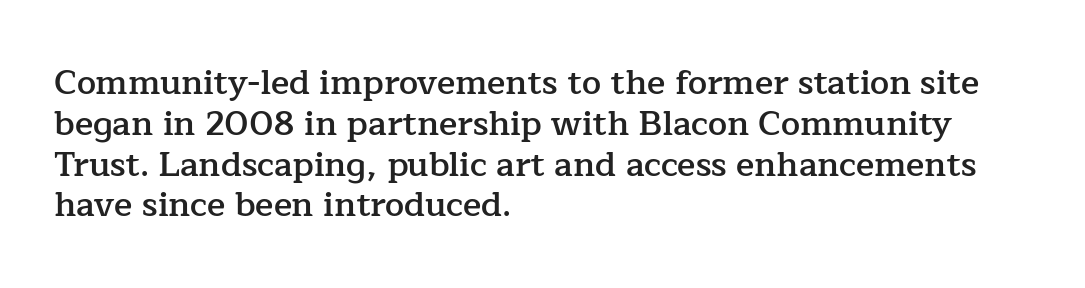
{"serif": "yes", "italic": "no", "bold": "semi", "weight": "semibold", "width": "normal", "stroke_contrast": "low", "x_height": "medium", "monospaced": "no", "underline": "no", "align": "left", "line_spacing_ratio": 1.2, "letter_spacing": "normal", "letter_spacing_em": 0.0, "glyph_px": 34}
